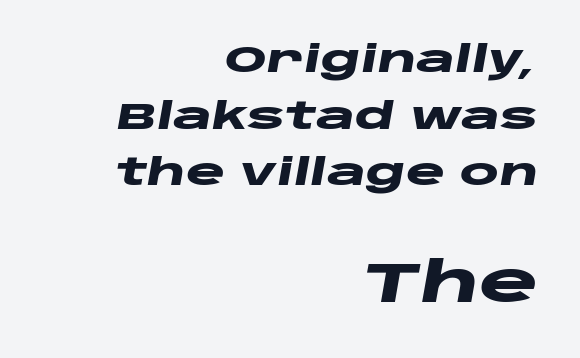
The image shows 56 px heavy, wide type, italic (leaning right); set right-aligned, normal line spacing (1.53x), normal letter spacing, not underlined; the second (bottom) block is 1.51x larger; low stroke contrast and a large x-height.
